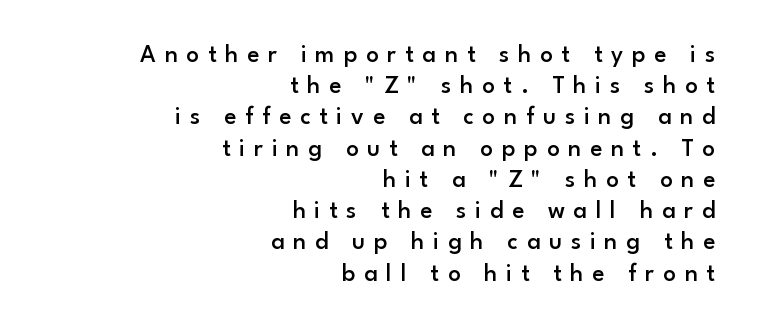
The image shows 25 px text type, upright; set right-aligned, normal line spacing (1.25x), unusually wide letter spacing (+0.35 em), not underlined.
